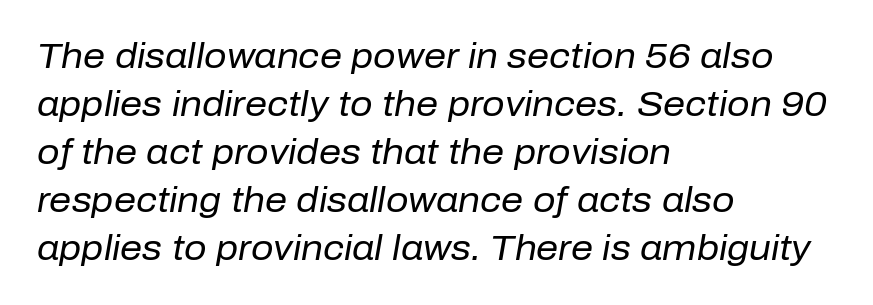
Q: Is the text bold? A: No.
Q: Is the text italic (slanted)? A: Yes, it leans right by about 10 degrees.
Q: Is the text underlined? A: No.
Q: How is the paragraph aligned? A: Left-aligned.
Q: Is the spacing between letters normal or unusually wide? A: Normal.
Q: Is the spacing between lines tight, normal or loose? A: Normal.
Q: Width (condensed, normal, or wide)? A: Normal.
Q: Stroke contrast? A: Low.
Q: x-height? A: Medium.
Q: Monospaced? A: No.
